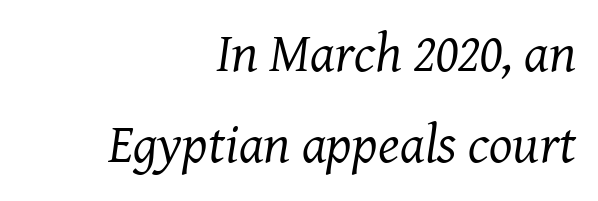
{"serif": "yes", "italic": "yes", "lean": "right", "slant_degrees": 8, "bold": "no", "weight": "regular", "width": "normal", "stroke_contrast": "medium", "x_height": "medium", "monospaced": "no", "underline": "no", "align": "right", "line_spacing": "normal", "line_spacing_ratio": 1.66, "letter_spacing": "normal", "letter_spacing_em": 0.0, "glyph_px": 55}
